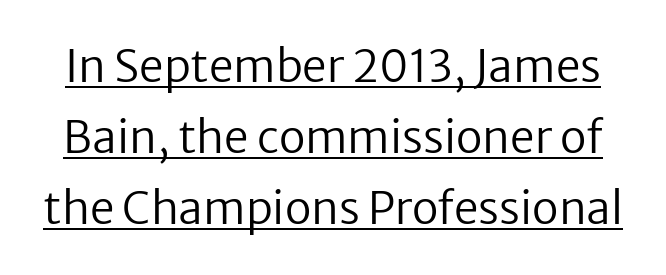
Q: Is the text bold? A: No.
Q: Is the text italic (slanted)? A: No, it is upright.
Q: Is the typeface a serif or a sans-serif typeface? A: Sans-serif.
Q: Is the text underlined? A: Yes.
Q: Is the spacing between letters normal or unusually wide? A: Normal.
Q: Is the spacing between lines tight, normal or loose? A: Normal.
Q: Width (condensed, normal, or wide)? A: Normal.
Q: Stroke contrast? A: Low.
Q: x-height? A: Medium.
Q: Monospaced? A: No.
